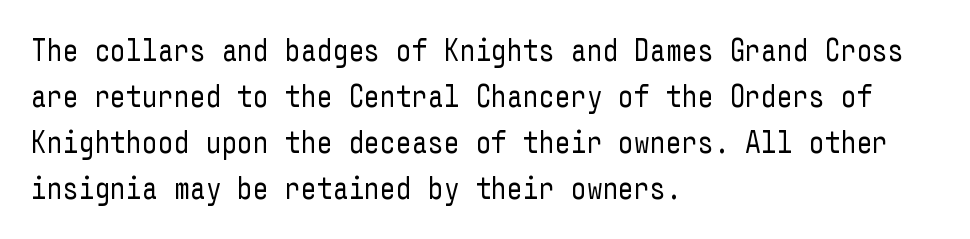
{"serif": "no", "italic": "no", "bold": "no", "weight": "regular", "width": "condensed", "stroke_contrast": "low", "x_height": "medium", "underline": "no", "align": "left", "line_spacing": "normal", "line_spacing_ratio": 1.48, "letter_spacing": "normal", "letter_spacing_em": 0.0, "glyph_px": 31}
